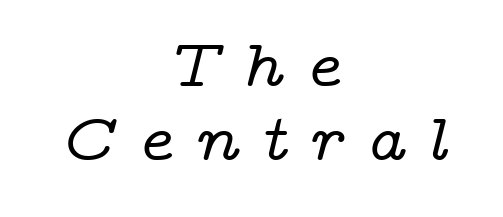
Q: Is the text italic (slanted)? A: Yes, it leans right by about 14 degrees.
Q: Is the typeface a serif or a sans-serif typeface? A: Serif.
Q: Is the text underlined? A: No.
Q: How is the paragraph aligned? A: Centered.
Q: Is the spacing between letters normal or unusually wide? A: Unusually wide.
Q: Is the spacing between lines tight, normal or loose? A: Tight.
Q: Width (condensed, normal, or wide)? A: Wide.
Q: Stroke contrast? A: Low.
Q: x-height? A: Medium.
Q: Monospaced? A: No.
